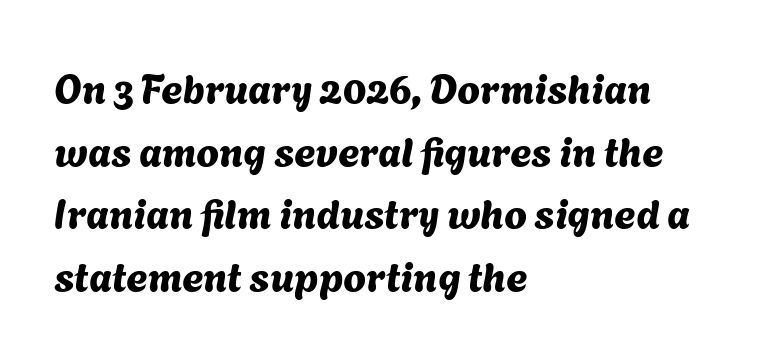
Q: Is the typeface a serif or a sans-serif typeface? A: Sans-serif.
Q: Is the text underlined? A: No.
Q: How is the paragraph aligned? A: Left-aligned.
Q: Is the spacing between letters normal or unusually wide? A: Normal.
Q: Is the spacing between lines tight, normal or loose? A: Normal.
Q: Width (condensed, normal, or wide)? A: Normal.
Q: Stroke contrast? A: Medium.
Q: x-height? A: Medium.
Q: Monospaced? A: No.
